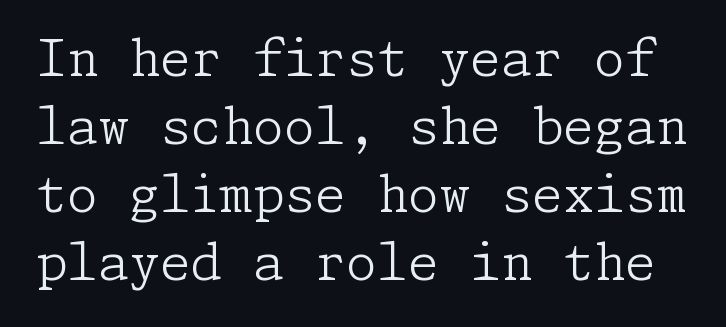
Q: Is the text bold? A: No.
Q: Is the text italic (slanted)? A: No, it is upright.
Q: Is the typeface a serif or a sans-serif typeface? A: Serif.
Q: Is the text underlined? A: No.
Q: Is the spacing between letters normal or unusually wide? A: Normal.
Q: Is the spacing between lines tight, normal or loose? A: Normal.
Q: Width (condensed, normal, or wide)? A: Normal.
Q: Stroke contrast? A: Low.
Q: x-height? A: Medium.
